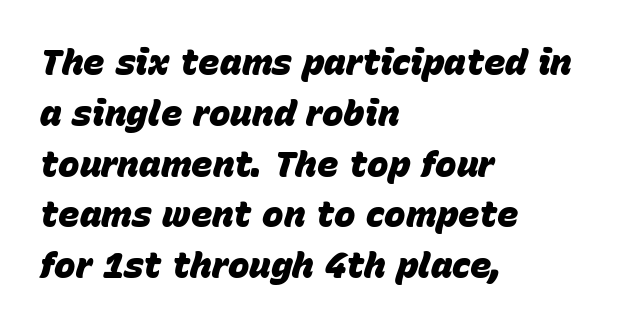
Caption: standard tracking, unaltered. In CSS terms this would be text-align: left. Notice how thick the strokes are: this is what a full bold looks like. Nobody drew a line under any word here.
